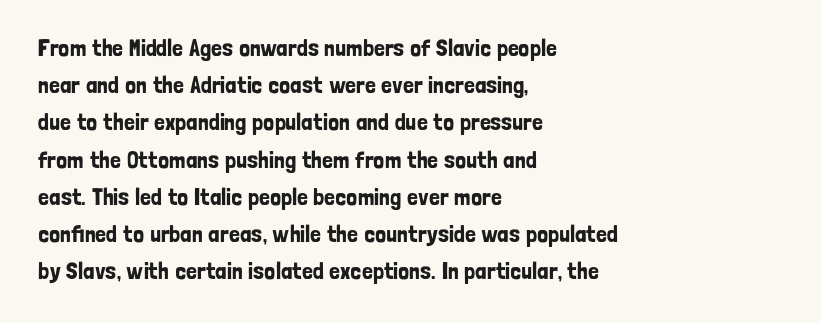
Interline gaps are of average width in this sample. The letters stand upright; this is a roman face. The face used here is rendered with its standard letterfit. Leftover space on each line is placed entirely after the last word. Beneath every word, the page is bare.
